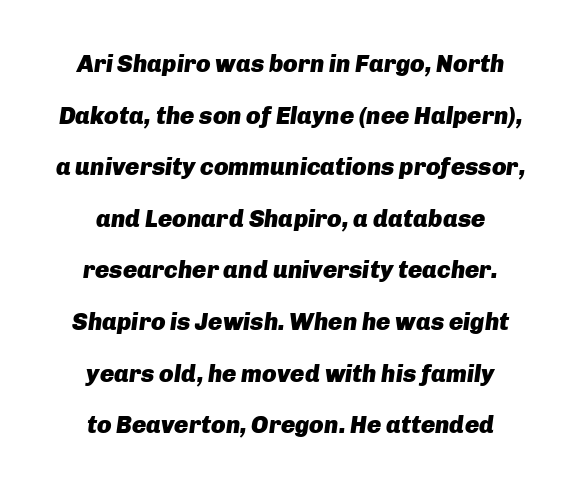
The image shows 24 px bold type, italic (leaning right); set centered, loose line spacing (2.15x), normal letter spacing, not underlined.
